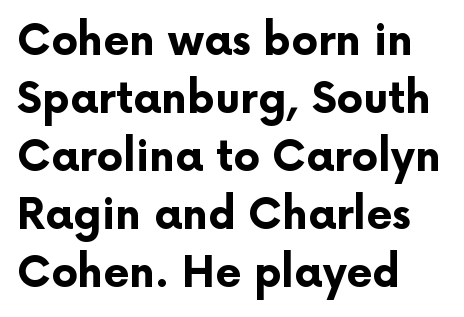
Q: Is the text bold? A: Yes.
Q: Is the text italic (slanted)? A: No, it is upright.
Q: Is the typeface a serif or a sans-serif typeface? A: Sans-serif.
Q: Is the text underlined? A: No.
Q: How is the paragraph aligned? A: Left-aligned.
Q: Is the spacing between letters normal or unusually wide? A: Normal.
Q: Is the spacing between lines tight, normal or loose? A: Normal.
Q: Width (condensed, normal, or wide)? A: Normal.
Q: Stroke contrast? A: Low.
Q: x-height? A: Medium.
Q: Monospaced? A: No.
